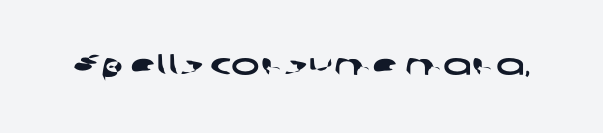
{"serif": "no", "width": "wide", "stroke_contrast": "low", "x_height": "medium", "monospaced": "no", "underline": "no", "letter_spacing": "normal", "letter_spacing_em": 0.0, "glyph_px": 30}
